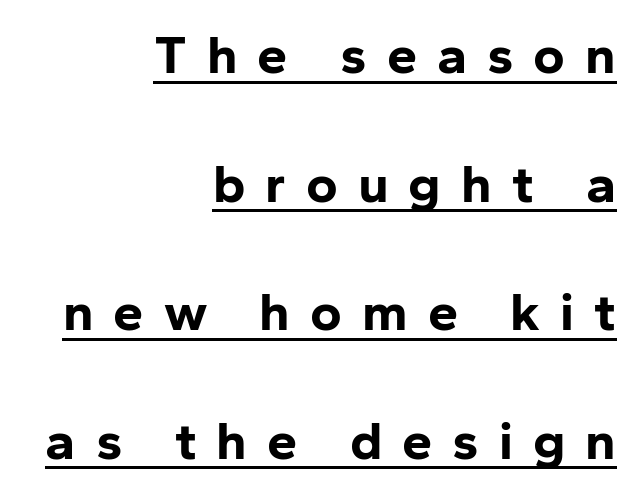
Q: Is the text bold? A: Yes.
Q: Is the text italic (slanted)? A: No, it is upright.
Q: Is the typeface a serif or a sans-serif typeface? A: Sans-serif.
Q: Is the text underlined? A: Yes.
Q: How is the paragraph aligned? A: Right-aligned.
Q: Is the spacing between letters normal or unusually wide? A: Unusually wide.
Q: Is the spacing between lines tight, normal or loose? A: Loose.
Q: Width (condensed, normal, or wide)? A: Normal.
Q: Stroke contrast? A: Low.
Q: x-height? A: Medium.
Q: Monospaced? A: No.
